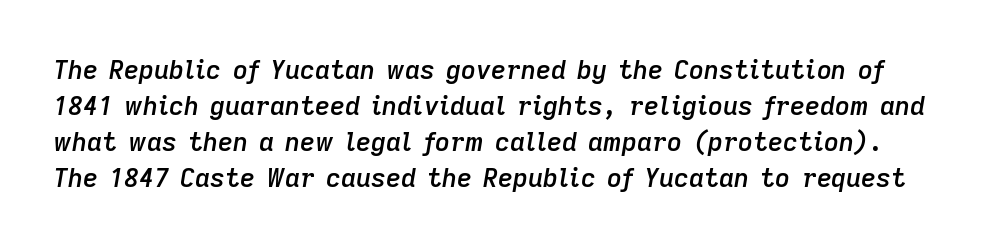
Q: Is the text bold? A: Semi-bold.
Q: Is the text italic (slanted)? A: Yes, it leans right by about 9 degrees.
Q: Is the text underlined? A: No.
Q: Is the spacing between letters normal or unusually wide? A: Normal.
Q: Is the spacing between lines tight, normal or loose? A: Normal.
